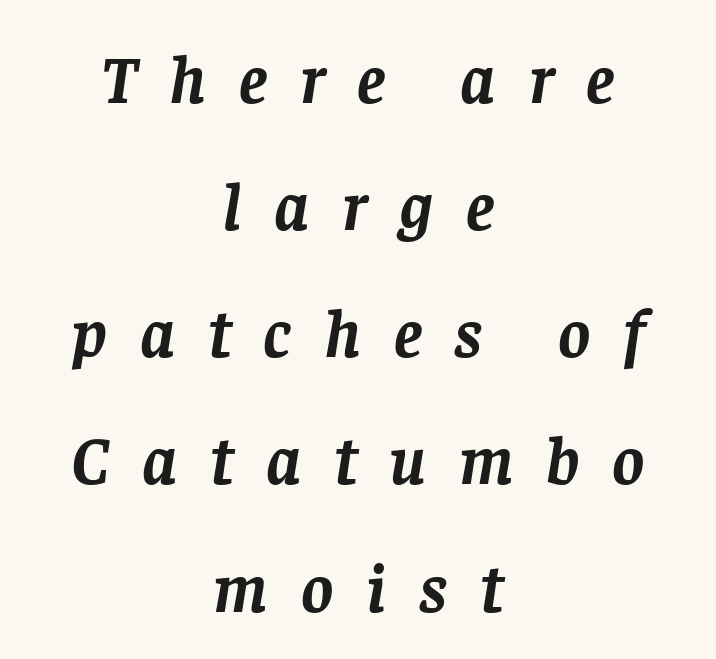
The image shows 68 px semibold serif type, italic (leaning right); set centered, line spacing 1.87x, unusually wide letter spacing (+0.48 em), not underlined; low stroke contrast and a large x-height.
